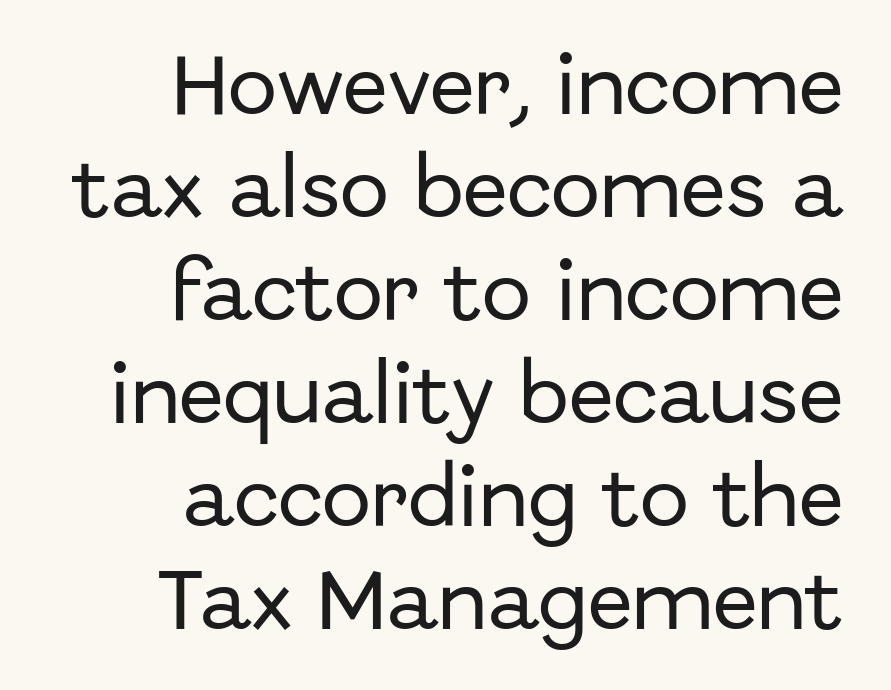
Q: Is the text italic (slanted)? A: No, it is upright.
Q: Is the typeface a serif or a sans-serif typeface? A: Sans-serif.
Q: Is the text underlined? A: No.
Q: How is the paragraph aligned? A: Right-aligned.
Q: Is the spacing between letters normal or unusually wide? A: Normal.
Q: Is the spacing between lines tight, normal or loose? A: Normal.
Q: Width (condensed, normal, or wide)? A: Normal.
Q: Stroke contrast? A: Low.
Q: x-height? A: Medium.
Q: Monospaced? A: No.
